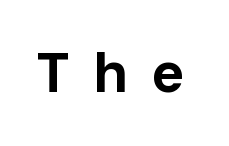
Is there any slant? The stems are plumb. Typographic density is high because the face is bold. Underlining? Definitely not there. Note the varied advance widths — an 'i' is clearly narrower than an 'm'.
